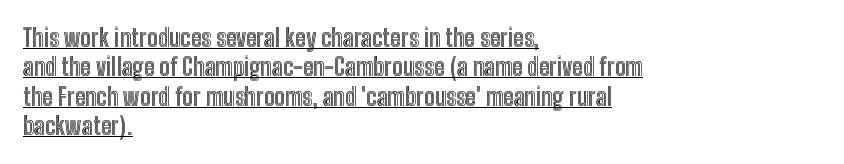
The image shows 24 px text type, upright; set left-aligned, line spacing 1.22x, normal letter spacing, underlined.
